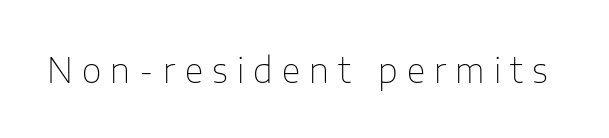
Q: Is the text bold? A: No.
Q: Is the text italic (slanted)? A: No, it is upright.
Q: Is the typeface a serif or a sans-serif typeface? A: Sans-serif.
Q: Is the text underlined? A: No.
Q: Is the spacing between letters normal or unusually wide? A: Unusually wide.
Q: Width (condensed, normal, or wide)? A: Normal.
Q: Stroke contrast? A: Low.
Q: x-height? A: Medium.
Q: Monospaced? A: No.
